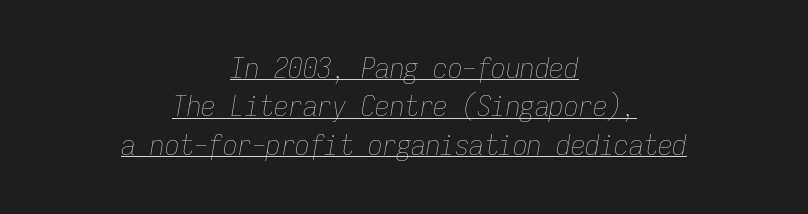
Q: Is the text bold? A: No.
Q: Is the text italic (slanted)? A: Yes, it leans right by about 9 degrees.
Q: Is the text underlined? A: Yes.
Q: How is the paragraph aligned? A: Centered.
Q: Is the spacing between letters normal or unusually wide? A: Normal.
Q: Is the spacing between lines tight, normal or loose? A: Normal.
Q: Width (condensed, normal, or wide)? A: Condensed.
Q: Stroke contrast? A: Low.
Q: x-height? A: Medium.
Q: Monospaced? A: Yes.
